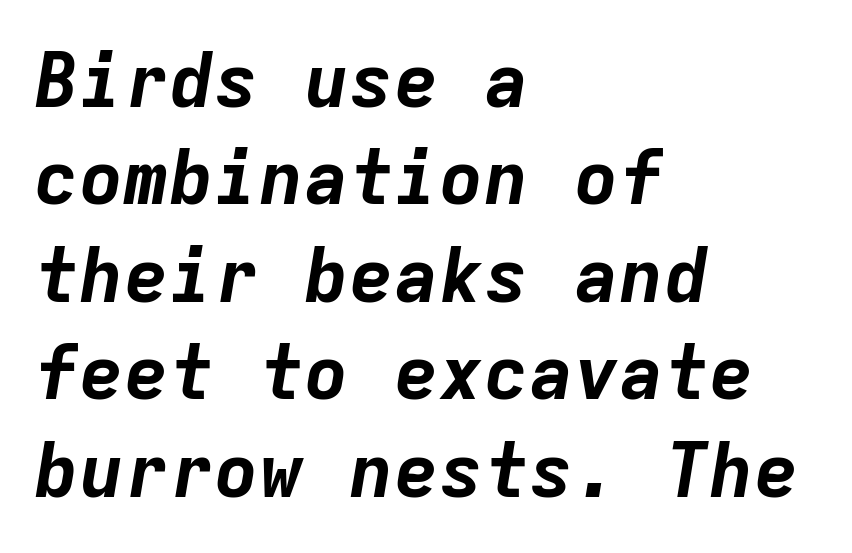
Q: Is the text bold? A: Yes.
Q: Is the text italic (slanted)? A: Yes, it leans right by about 9 degrees.
Q: Is the text underlined? A: No.
Q: How is the paragraph aligned? A: Left-aligned.
Q: Is the spacing between letters normal or unusually wide? A: Normal.
Q: Is the spacing between lines tight, normal or loose? A: Normal.
Q: Width (condensed, normal, or wide)? A: Normal.
Q: Stroke contrast? A: Low.
Q: x-height? A: Medium.
Q: Monospaced? A: Yes.
